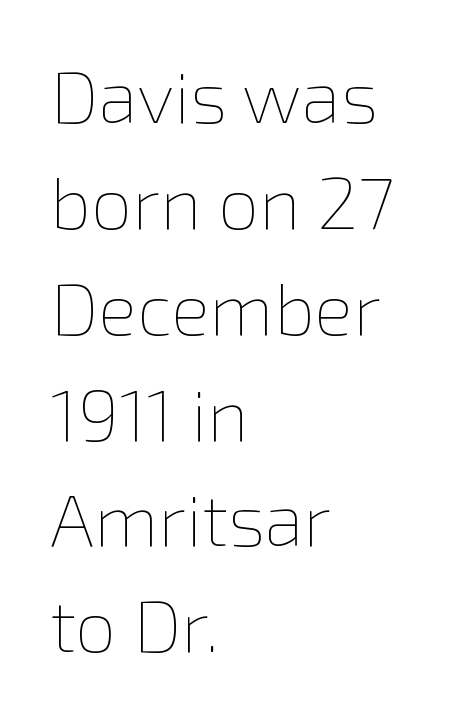
{"italic": "no", "bold": "no", "weight": "thin", "width": "normal", "x_height": "medium", "monospaced": "no", "underline": "no", "align": "left", "line_spacing": "normal", "line_spacing_ratio": 1.45, "letter_spacing": "normal", "letter_spacing_em": 0.0, "glyph_px": 73}
